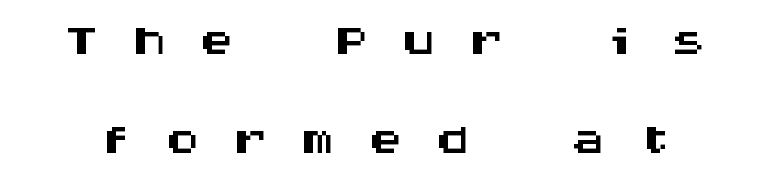
The image shows 71 px wide sans-serif type, upright, monospaced; set normal line spacing (1.39x), unusually wide letter spacing (+0.45 em), not underlined; medium stroke contrast and a large x-height.
